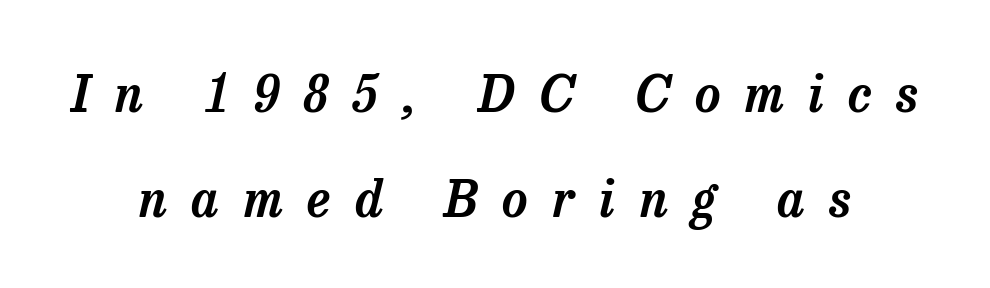
Q: Is the text italic (slanted)? A: Yes, it leans right by about 13 degrees.
Q: Is the typeface a serif or a sans-serif typeface? A: Serif.
Q: Is the text underlined? A: No.
Q: Is the spacing between letters normal or unusually wide? A: Unusually wide.
Q: Is the spacing between lines tight, normal or loose? A: Loose.
Q: Width (condensed, normal, or wide)? A: Normal.
Q: Stroke contrast? A: Low.
Q: x-height? A: Medium.
Q: Monospaced? A: No.
